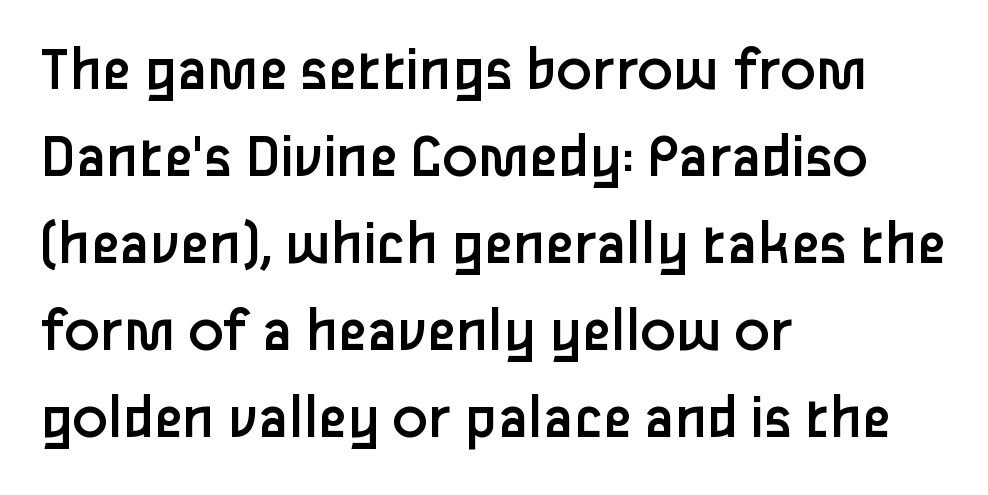
Q: Is the text bold? A: No.
Q: Is the text italic (slanted)? A: No, it is upright.
Q: Is the typeface a serif or a sans-serif typeface? A: Sans-serif.
Q: Is the text underlined? A: No.
Q: How is the paragraph aligned? A: Left-aligned.
Q: Is the spacing between letters normal or unusually wide? A: Normal.
Q: Is the spacing between lines tight, normal or loose? A: Normal.
Q: Width (condensed, normal, or wide)? A: Normal.
Q: Stroke contrast? A: Low.
Q: x-height? A: Medium.
Q: Monospaced? A: No.
